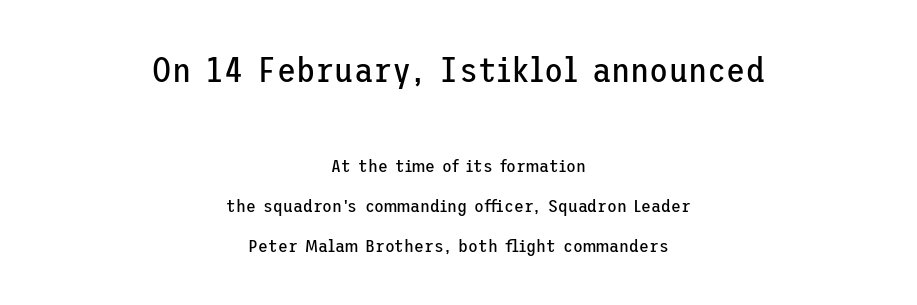
Visually, the top section dominates because its glyphs are scaled up. No chunkiness to these letters — they're not bold. Inter-character spacing is left at the font's built-in metrics. Interline gaps are noticeably wide in this sample.
